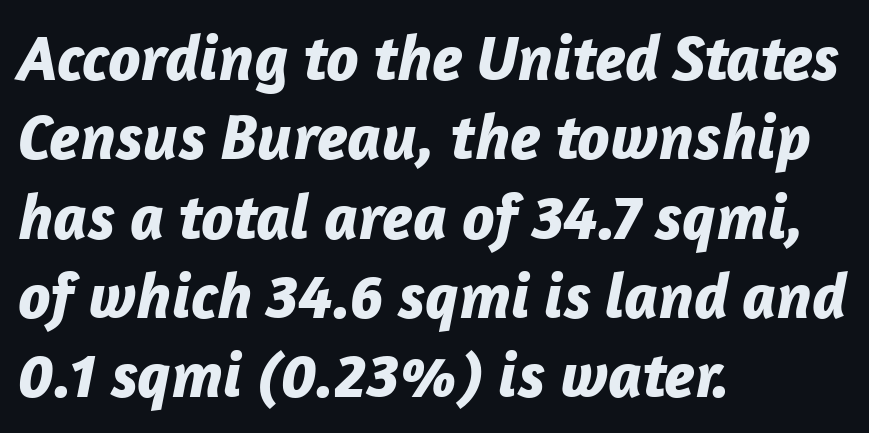
{"italic": "yes", "lean": "right", "slant_degrees": 12, "bold": "yes", "weight": "bold", "width": "normal", "stroke_contrast": "low", "x_height": "medium", "monospaced": "no", "underline": "no", "align": "left", "line_spacing_ratio": 1.22, "letter_spacing": "normal", "letter_spacing_em": 0.0, "glyph_px": 65}
